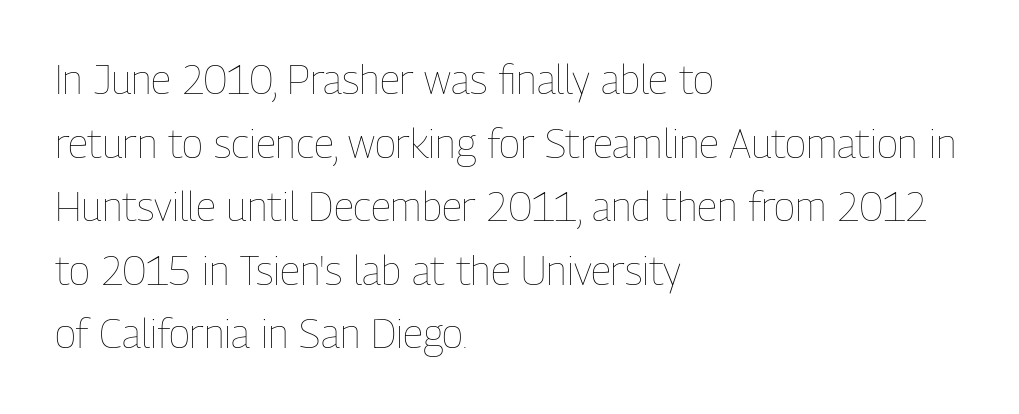
{"italic": "no", "bold": "no", "weight": "thin", "width": "condensed", "stroke_contrast": "low", "x_height": "medium", "monospaced": "no", "underline": "no", "align": "left", "line_spacing": "normal", "line_spacing_ratio": 1.59, "letter_spacing": "normal", "letter_spacing_em": 0.0, "glyph_px": 40}
